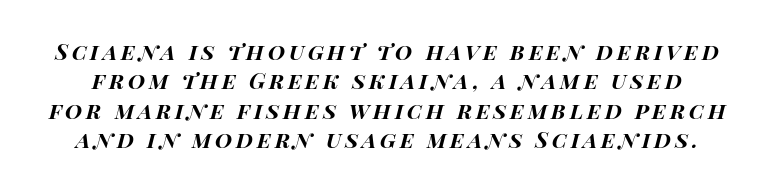
{"italic": "yes", "lean": "right", "slant_degrees": 15, "bold": "yes", "underline": "no", "line_spacing": "normal", "line_spacing_ratio": 1.34, "glyph_px": 22}
